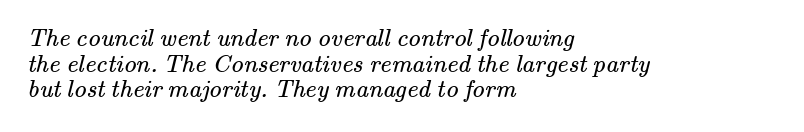
Q: Is the text bold? A: No.
Q: Is the text underlined? A: No.
Q: How is the paragraph aligned? A: Left-aligned.
Q: Is the spacing between letters normal or unusually wide? A: Normal.
Q: Is the spacing between lines tight, normal or loose? A: Tight.
